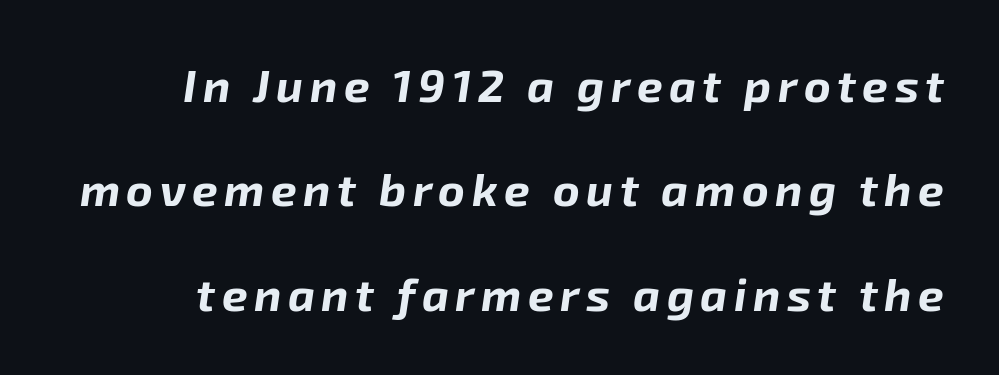
Does the weight exceed regular? Yes, all the way to bold. Horizontal bands of white between lines are thick stripes. Here the designer chose a conventional face with non-uniform glyph widths. An italicized treatment has been applied to the whole sample. The string is rendered with underlining switched off.
